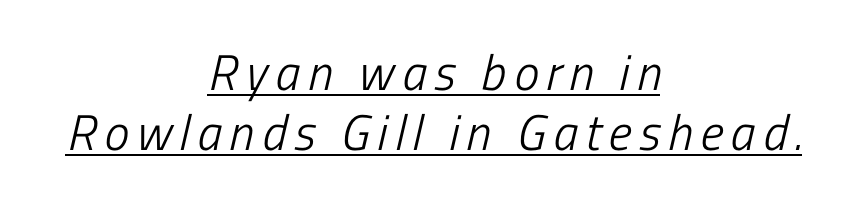
The image shows 50 px light, condensed type, italic (leaning right); set centered, line spacing 1.21x, underlined; low stroke contrast and a medium x-height.
